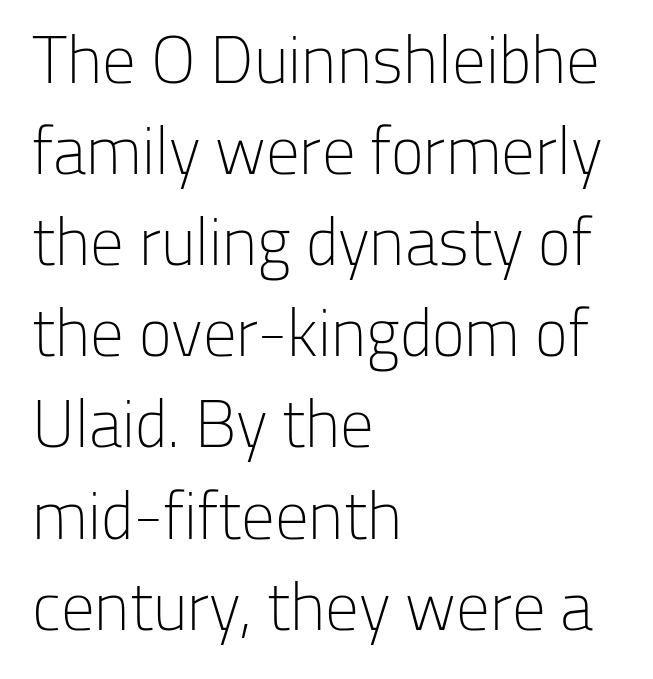
The image shows 67 px light sans-serif type, upright; set left-aligned, normal line spacing (1.36x), normal letter spacing, not underlined; low stroke contrast and a medium x-height.
